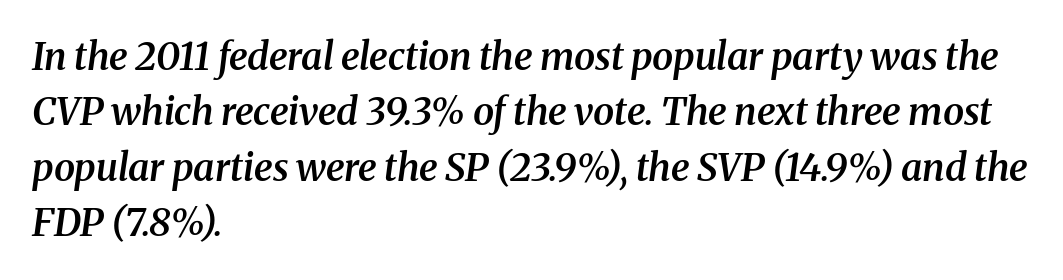
The image shows 38 px semibold serif type, italic (leaning right); set left-aligned, normal line spacing (1.46x), normal letter spacing, not underlined; medium stroke contrast and a medium x-height.
